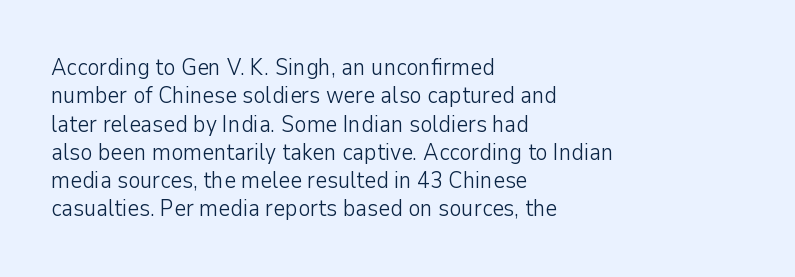
The image shows 23 px text type, upright; set left-aligned, line spacing 1.23x, normal letter spacing, not underlined.
